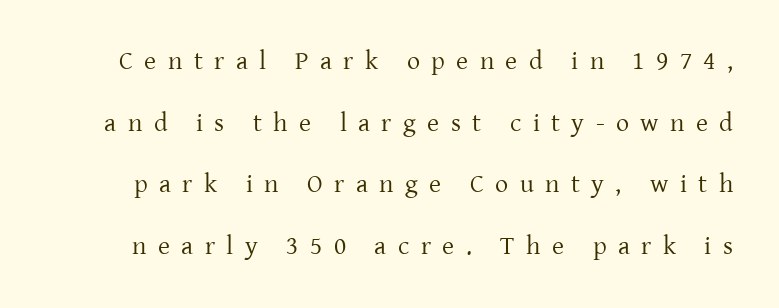
Honestly, the rows look like they've been pulled way apart. On a weight scale, this lands at 450 or below. Underlining? Definitely not there. Tracking here is generous; glyphs stand well apart from one another. If you drew a line through each stem, it would be perfectly vertical.
